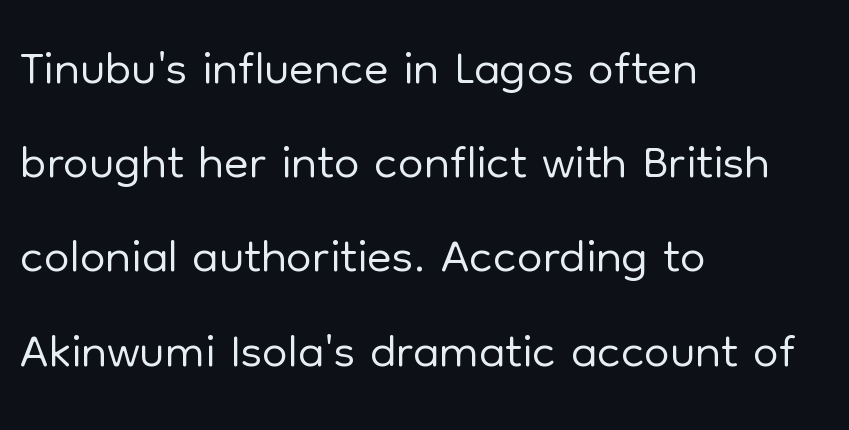
{"serif": "no", "italic": "no", "bold": "no", "weight": "light", "width": "normal", "stroke_contrast": "low", "x_height": "medium", "monospaced": "no", "underline": "no", "align": "left", "line_spacing": "normal", "line_spacing_ratio": 1.29, "letter_spacing": "normal", "letter_spacing_em": 0.0, "glyph_px": 73}
